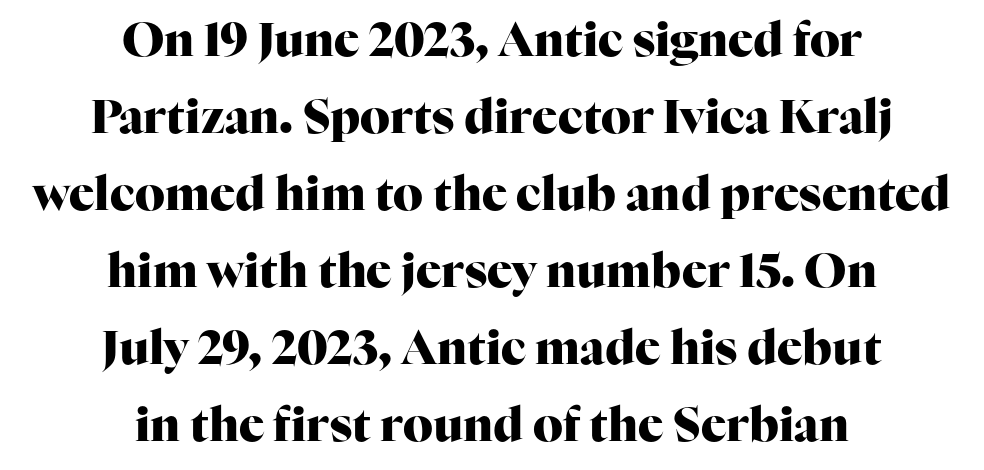
Q: Is the text bold? A: Yes.
Q: Is the text italic (slanted)? A: No, it is upright.
Q: Is the typeface a serif or a sans-serif typeface? A: Serif.
Q: Is the text underlined? A: No.
Q: How is the paragraph aligned? A: Centered.
Q: Is the spacing between letters normal or unusually wide? A: Normal.
Q: Is the spacing between lines tight, normal or loose? A: Normal.
Q: Width (condensed, normal, or wide)? A: Normal.
Q: Stroke contrast? A: High.
Q: x-height? A: Medium.
Q: Monospaced? A: No.
